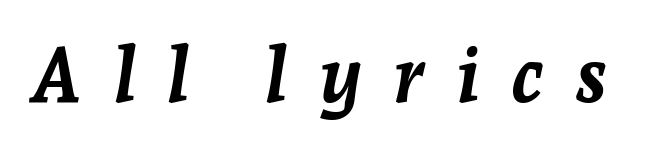
The passage shown leans; its letterforms are oblique. Its strokes are broad and dark, the hallmark of bold type. Rule under the text: the space is simply empty. Does extra space separate the letters? Yes, quite a lot of it. Proportional: the letters do not fall into vertical columns.
